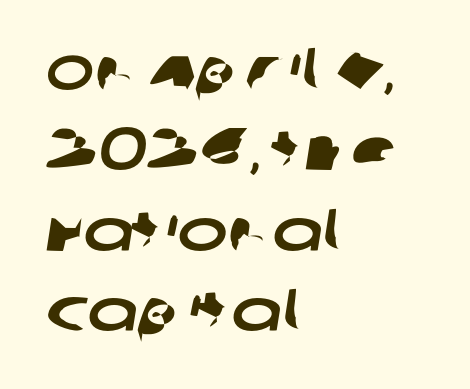
Whoever set this chose a conventional vertical rhythm. Check where the strokes stop: nothing finishes them off — pure sans. In terms of letterspacing, this is plain default setting. No word sits above an underline. Proportional: the letters do not fall into vertical columns.
